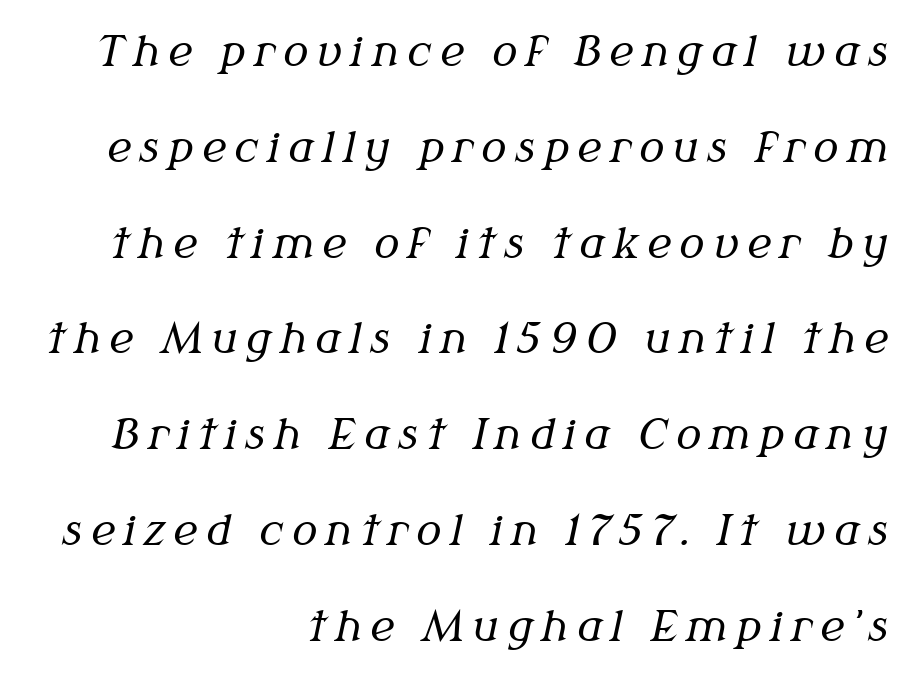
Q: Is the text bold? A: No.
Q: Is the text italic (slanted)? A: Yes, it leans right by about 12 degrees.
Q: Is the typeface a serif or a sans-serif typeface? A: Serif.
Q: Is the text underlined? A: No.
Q: How is the paragraph aligned? A: Right-aligned.
Q: Is the spacing between letters normal or unusually wide? A: Unusually wide.
Q: Is the spacing between lines tight, normal or loose? A: Loose.
Q: Width (condensed, normal, or wide)? A: Normal.
Q: Stroke contrast? A: Medium.
Q: x-height? A: Medium.
Q: Monospaced? A: No.
